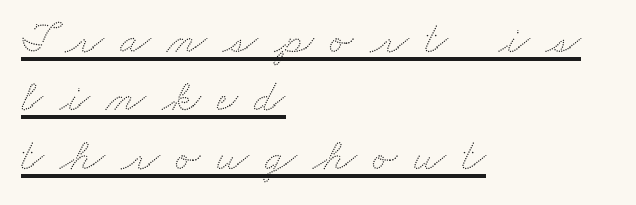
The designer left line spacing at the default. Every word sits above its own underline. Horizontal alignment here is leftward, the default for most running prose. The rendering uses natural spacing where letterforms have individual widths.
